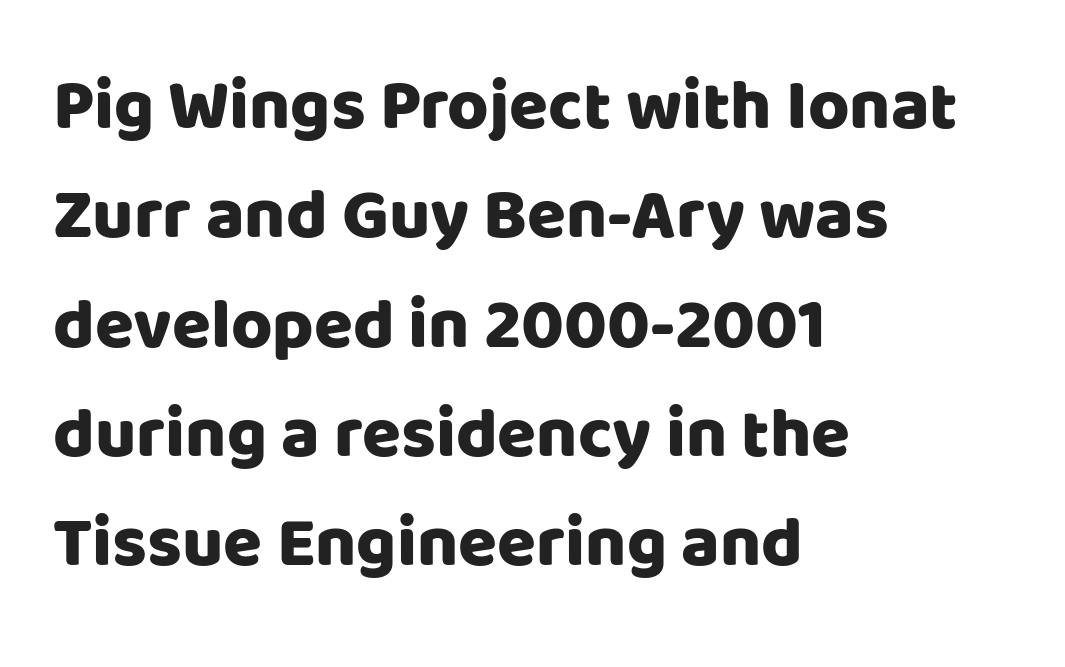
{"serif": "no", "italic": "no", "width": "normal", "stroke_contrast": "low", "x_height": "large", "monospaced": "no", "underline": "no", "align": "left", "line_spacing": "normal", "line_spacing_ratio": 1.54, "letter_spacing": "normal", "letter_spacing_em": 0.0, "glyph_px": 71}
